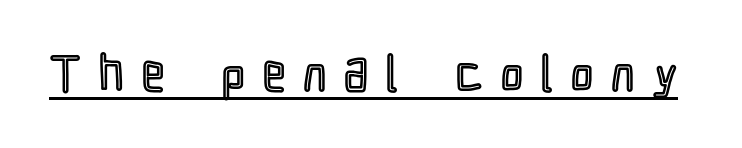
Note the varied advance widths — an 'i' is clearly narrower than an 'm'. This sample uses an upright cut, with every glyph sitting square on the baseline. In designer terms, the underline attribute is active on this setting. This rendering widens character spacing well past its baseline value.
